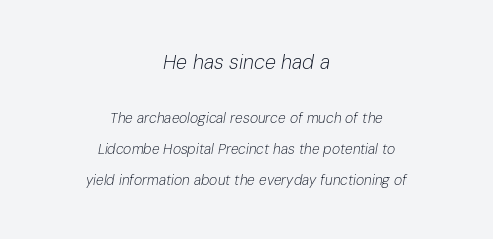
The image shows 20 px text type, italic (leaning right); set centered, loose line spacing (2.2x), normal letter spacing, not underlined; the first (top) block is 1.43x larger.
